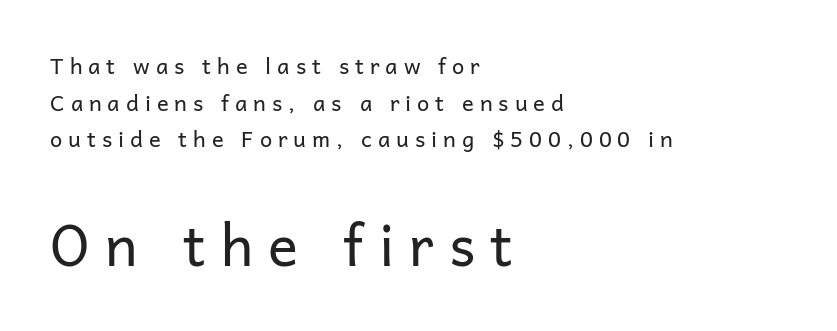
The words here are not underlined. Does the type have serifs? No, each stem ends abruptly. The rendering anchors every line to the left-hand side. Horizontal bands of white between lines are of average thickness.
